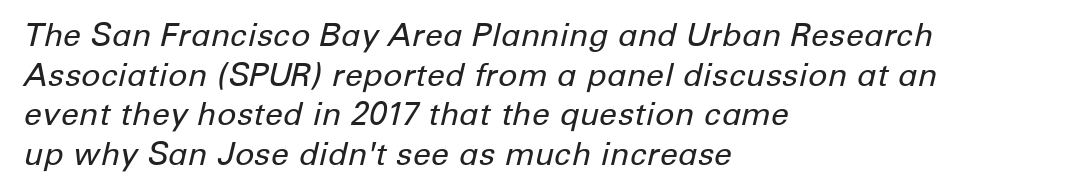
Q: Is the text bold? A: No.
Q: Is the text italic (slanted)? A: Yes, it leans right by about 12 degrees.
Q: Is the text underlined? A: No.
Q: How is the paragraph aligned? A: Left-aligned.
Q: Is the spacing between letters normal or unusually wide? A: Normal.
Q: Width (condensed, normal, or wide)? A: Normal.
Q: Stroke contrast? A: Low.
Q: x-height? A: Medium.
Q: Monospaced? A: No.
